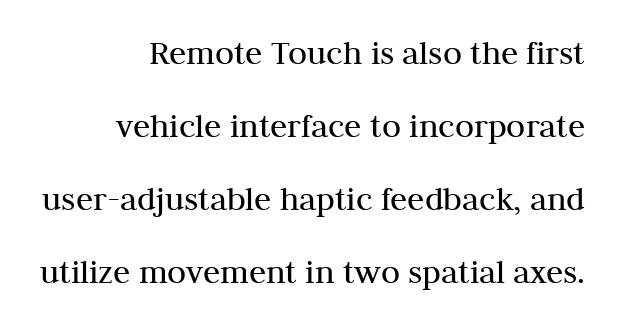
{"serif": "yes", "italic": "no", "bold": "no", "weight": "regular", "width": "normal", "stroke_contrast": "medium", "x_height": "medium", "monospaced": "no", "underline": "no", "align": "right", "line_spacing": "loose", "line_spacing_ratio": 2.09, "letter_spacing": "normal", "letter_spacing_em": 0.0, "glyph_px": 35}
